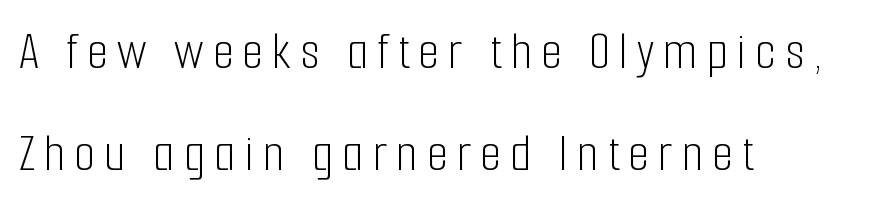
{"serif": "no", "italic": "no", "bold": "no", "weight": "light", "width": "condensed", "stroke_contrast": "low", "x_height": "medium", "monospaced": "no", "underline": "no", "align": "left", "line_spacing_ratio": 1.89, "glyph_px": 54}
